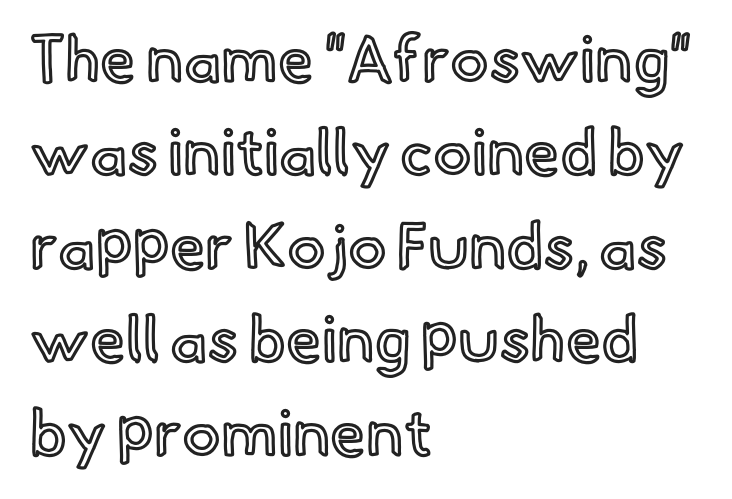
Q: Is the text italic (slanted)? A: No, it is upright.
Q: Is the text underlined? A: No.
Q: How is the paragraph aligned? A: Left-aligned.
Q: Is the spacing between letters normal or unusually wide? A: Normal.
Q: Is the spacing between lines tight, normal or loose? A: Normal.
Q: Width (condensed, normal, or wide)? A: Normal.
Q: x-height? A: Small.
Q: Monospaced? A: No.
